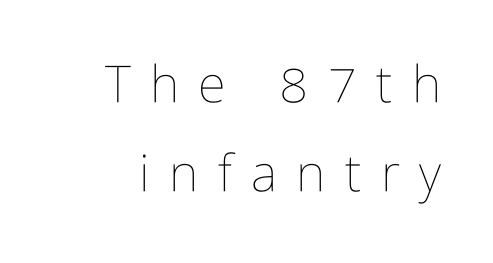
The image shows 51 px thin, condensed type, upright; set line spacing 1.74x, unusually wide letter spacing (+0.38 em), not underlined; low stroke contrast and a medium x-height.
